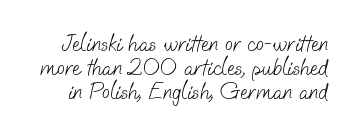
{"bold": "no", "underline": "no", "line_spacing": "tight", "line_spacing_ratio": 1.05, "letter_spacing": "normal", "letter_spacing_em": 0.0, "glyph_px": 23}
